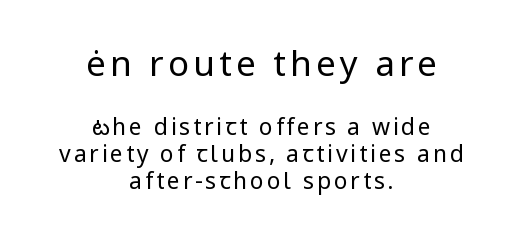
The image shows 35 px regular-weight sans-serif type, upright; set centered, line spacing 1.19x, not underlined; the first (top) block is 1.52x larger; low stroke contrast and a medium x-height.
